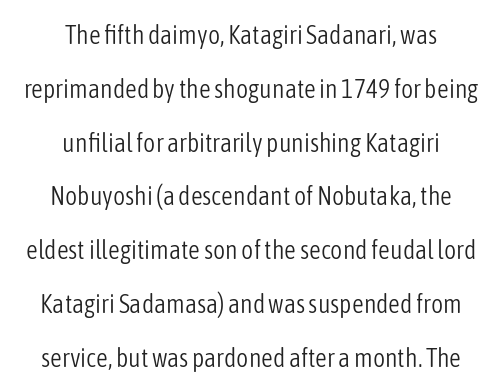
Rendered with straight, roman letterforms. Letter spacing: default. A clean baseline with only descenders dipping below it. The typeface has the unassuming heft of standard copy or less. Horizontal alignment here is central, giving a formal, balanced look. The vertical gap from one line to the next is large.
